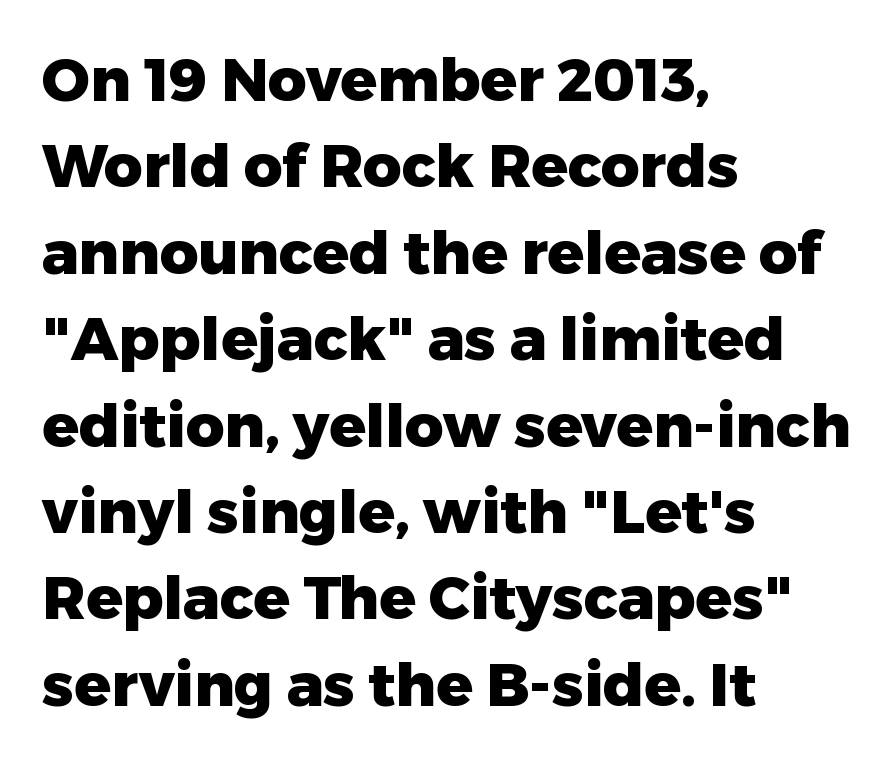
The image shows 60 px heavy sans-serif type, upright; set left-aligned, normal line spacing (1.44x), normal letter spacing, not underlined; low stroke contrast and a medium x-height.
